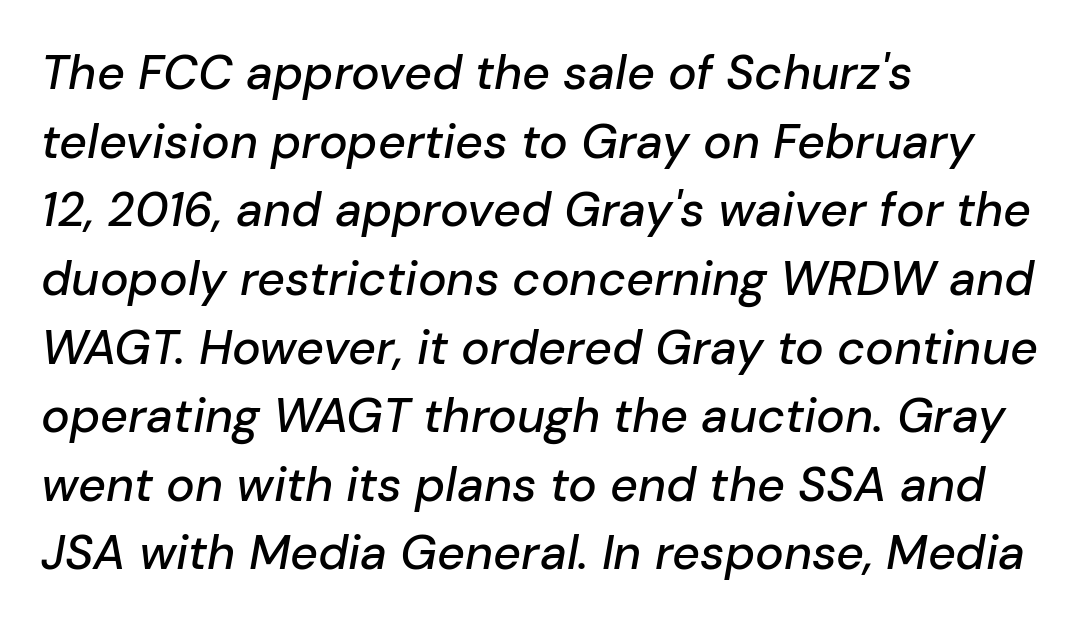
Notice how the stems are inclined rather than vertical — that's the hallmark of italics. The face used here is rendered with its standard letterfit. Does the leading feel generous? No, just average. The rendering anchors every line to the left-hand side. The rendering uses natural spacing where letterforms have individual widths.
